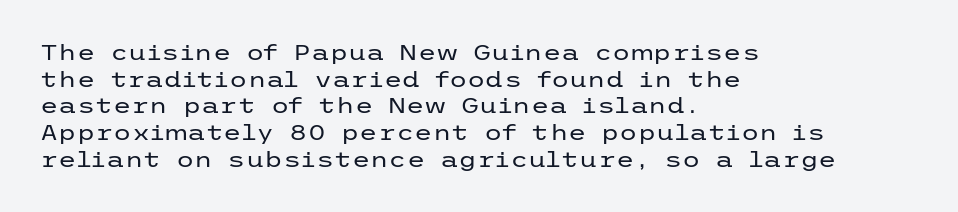
Q: Is the text bold? A: No.
Q: Is the text italic (slanted)? A: No, it is upright.
Q: Is the text underlined? A: No.
Q: How is the paragraph aligned? A: Left-aligned.
Q: Is the spacing between letters normal or unusually wide? A: Normal.
Q: Is the spacing between lines tight, normal or loose? A: Normal.
